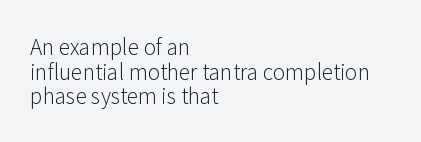
{"italic": "no", "bold": "no", "underline": "no", "align": "left", "line_spacing_ratio": 1.17, "letter_spacing": "normal", "letter_spacing_em": 0.0, "glyph_px": 21}
